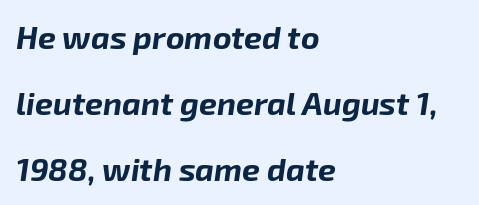
Q: Is the text bold? A: Yes.
Q: Is the text italic (slanted)? A: Yes, it leans right by about 8 degrees.
Q: Is the text underlined? A: No.
Q: How is the paragraph aligned? A: Left-aligned.
Q: Is the spacing between letters normal or unusually wide? A: Normal.
Q: Is the spacing between lines tight, normal or loose? A: Loose.
Q: Width (condensed, normal, or wide)? A: Normal.
Q: Stroke contrast? A: Low.
Q: x-height? A: Medium.
Q: Monospaced? A: No.
